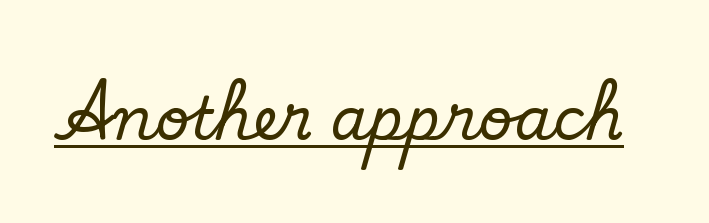
Spacing between characters is what you'd get straight out of the box. Notice how a bar underscores the lettering throughout. The font family rendered here belongs to the serif group. This sample has the flowing, uneven cadence of proportional lettering.
